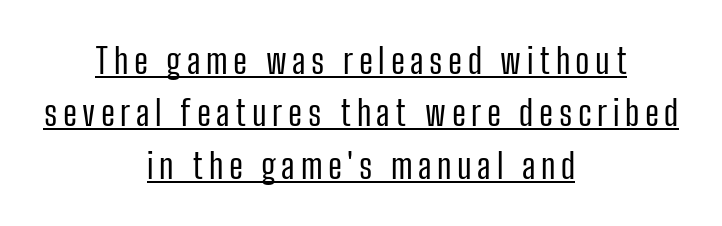
Q: Is the text bold? A: No.
Q: Is the text italic (slanted)? A: No, it is upright.
Q: Is the typeface a serif or a sans-serif typeface? A: Sans-serif.
Q: Is the text underlined? A: Yes.
Q: How is the paragraph aligned? A: Centered.
Q: Is the spacing between lines tight, normal or loose? A: Normal.
Q: Width (condensed, normal, or wide)? A: Condensed.
Q: Stroke contrast? A: Low.
Q: x-height? A: Medium.
Q: Monospaced? A: No.
